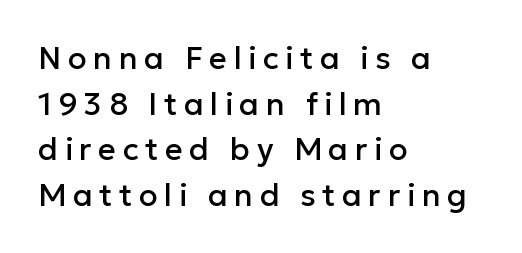
The image shows 31 px sans-serif type, upright; set left-aligned, normal line spacing (1.47x), unusually wide letter spacing (+0.21 em), not underlined; low stroke contrast and a medium x-height.
